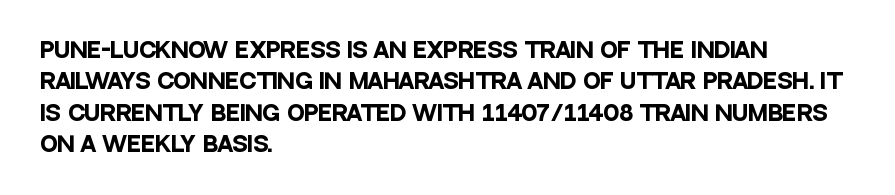
Q: Is the text bold? A: Yes.
Q: Is the text italic (slanted)? A: No, it is upright.
Q: Is the text underlined? A: No.
Q: How is the paragraph aligned? A: Left-aligned.
Q: Is the spacing between letters normal or unusually wide? A: Normal.
Q: Is the spacing between lines tight, normal or loose? A: Normal.
